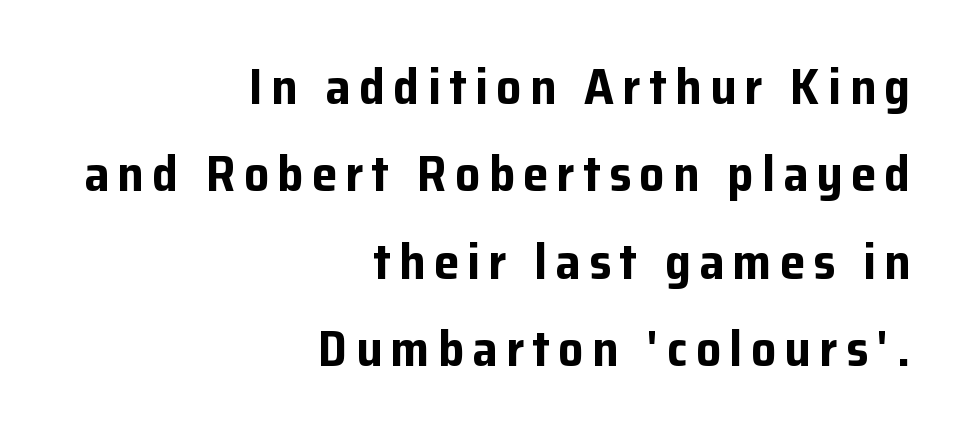
Q: Is the text bold? A: Yes.
Q: Is the text italic (slanted)? A: No, it is upright.
Q: Is the typeface a serif or a sans-serif typeface? A: Sans-serif.
Q: Is the text underlined? A: No.
Q: How is the paragraph aligned? A: Right-aligned.
Q: Width (condensed, normal, or wide)? A: Normal.
Q: Stroke contrast? A: Low.
Q: x-height? A: Medium.
Q: Monospaced? A: No.
